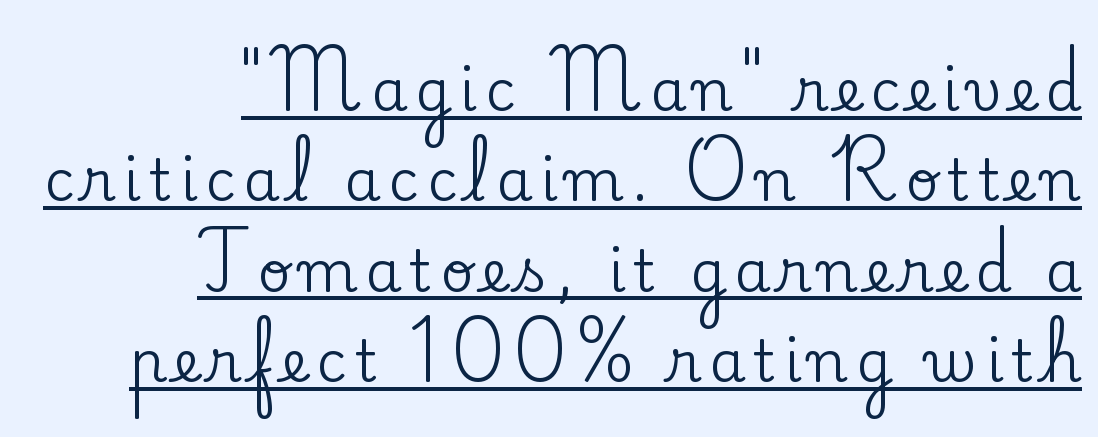
The image shows 58 px serif type, upright; set right-aligned, normal line spacing (1.56x), underlined; low stroke contrast and a small x-height.
